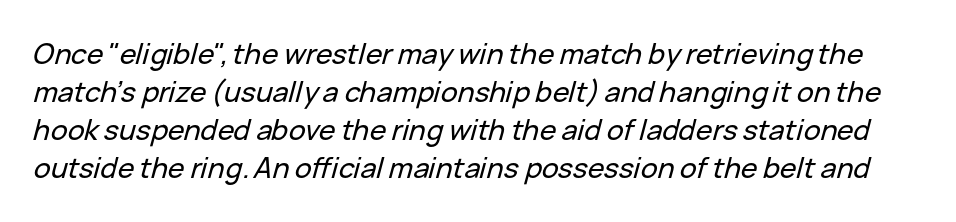
Q: Is the text italic (slanted)? A: Yes, it leans right by about 15 degrees.
Q: Is the text underlined? A: No.
Q: Is the spacing between letters normal or unusually wide? A: Normal.
Q: Is the spacing between lines tight, normal or loose? A: Normal.
Q: Width (condensed, normal, or wide)? A: Normal.
Q: Stroke contrast? A: Low.
Q: x-height? A: Medium.
Q: Monospaced? A: No.
